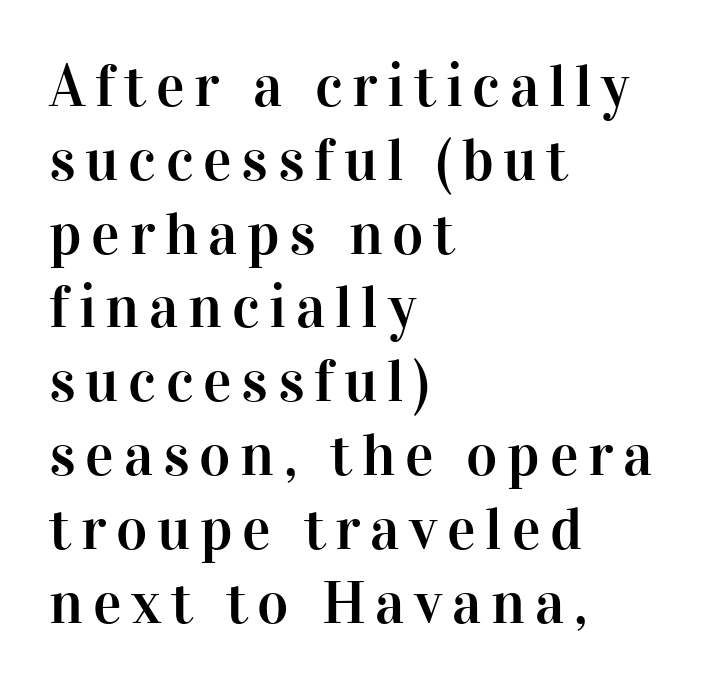
{"serif": "yes", "italic": "no", "width": "normal", "stroke_contrast": "high", "x_height": "medium", "monospaced": "no", "underline": "no", "align": "left", "line_spacing_ratio": 1.23, "glyph_px": 60}
